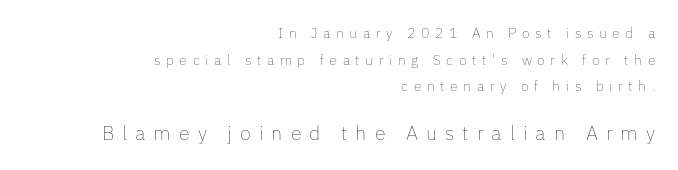
Q: Is the text bold? A: No.
Q: Is the text italic (slanted)? A: No, it is upright.
Q: Is the text underlined? A: No.
Q: How is the paragraph aligned? A: Right-aligned.
Q: Is the spacing between letters normal or unusually wide? A: Unusually wide.
Q: Is the spacing between lines tight, normal or loose? A: Loose.
Q: Which block of text is set in a larger size, the first (top) or the second (bottom)? A: The second (bottom) one.
